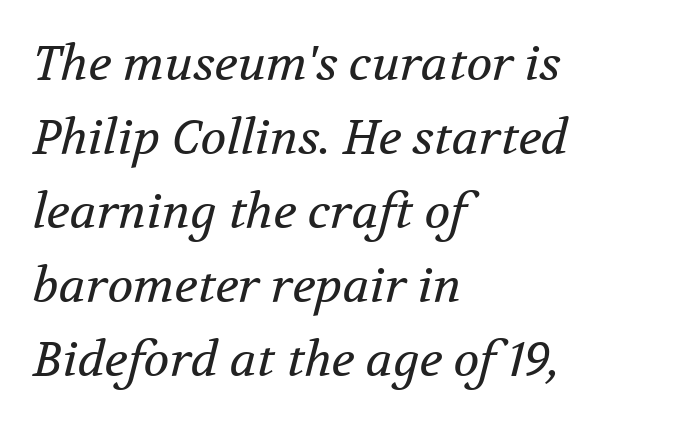
Q: Is the text bold? A: No.
Q: Is the text italic (slanted)? A: Yes, it leans right by about 12 degrees.
Q: Is the typeface a serif or a sans-serif typeface? A: Serif.
Q: Is the text underlined? A: No.
Q: How is the paragraph aligned? A: Left-aligned.
Q: Is the spacing between letters normal or unusually wide? A: Normal.
Q: Is the spacing between lines tight, normal or loose? A: Normal.
Q: Width (condensed, normal, or wide)? A: Normal.
Q: Stroke contrast? A: Medium.
Q: x-height? A: Medium.
Q: Monospaced? A: No.
